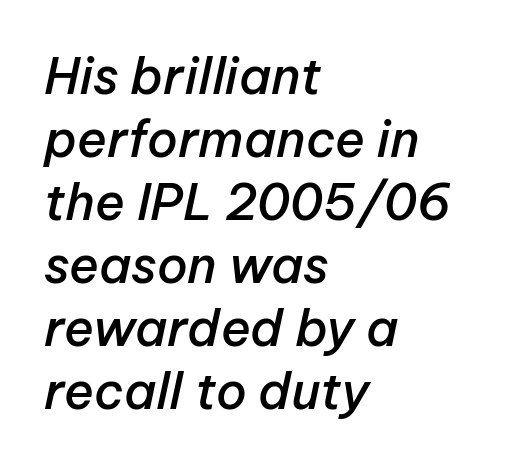
Q: Is the text bold? A: Semi-bold.
Q: Is the text italic (slanted)? A: Yes, it leans right by about 12 degrees.
Q: Is the text underlined? A: No.
Q: How is the paragraph aligned? A: Left-aligned.
Q: Is the spacing between letters normal or unusually wide? A: Normal.
Q: Is the spacing between lines tight, normal or loose? A: Normal.
Q: Width (condensed, normal, or wide)? A: Normal.
Q: Stroke contrast? A: Low.
Q: x-height? A: Medium.
Q: Monospaced? A: No.
